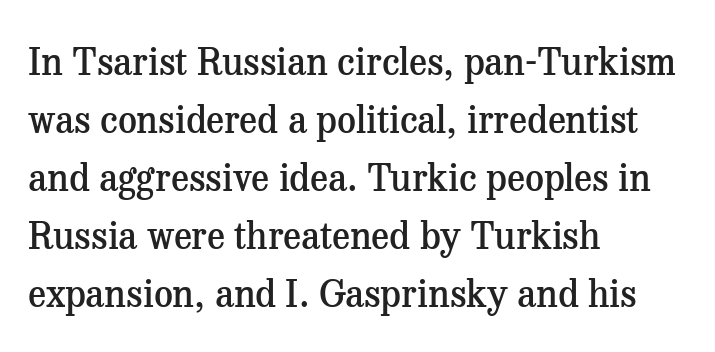
To sum up the face: it has serifs. These lines keep a tight, regular rhythm from letter to letter. Character widths vary here, with narrow letters taking less room than wide ones. Posture: upright roman. These lines sit exactly where default settings would place them.
